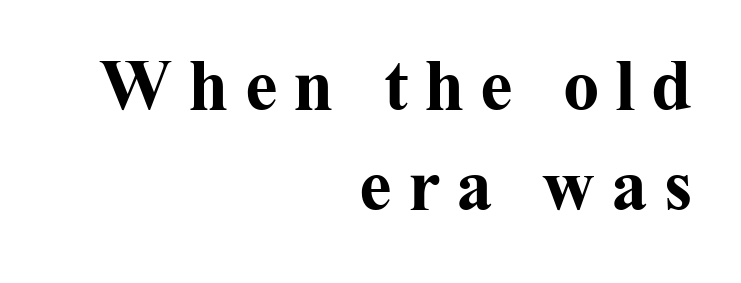
{"serif": "yes", "italic": "no", "bold": "yes", "weight": "bold", "width": "normal", "stroke_contrast": "medium", "x_height": "medium", "monospaced": "no", "underline": "no", "align": "right", "line_spacing": "normal", "line_spacing_ratio": 1.37, "letter_spacing": "wide", "letter_spacing_em": 0.22, "glyph_px": 73}
